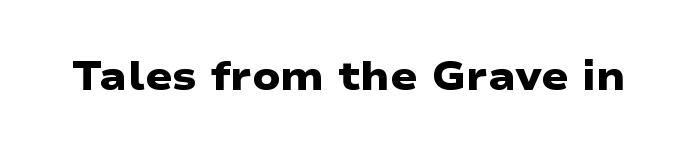
Tracking here is standard; glyphs follow each other at the usual distance. The zone under the glyphs is completely vacant. Spacing verdict: proportional, widths tailored to each character. Is this a sans? Yes — the strokes have no serifs. The glyphs have the mass of a bold cut.
